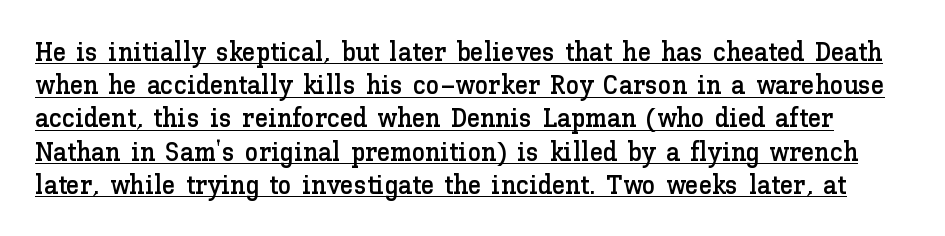
The type is set solid horizontally, with unmodified tracking. Underlined type. It's the straight-up-and-down kind of type.
